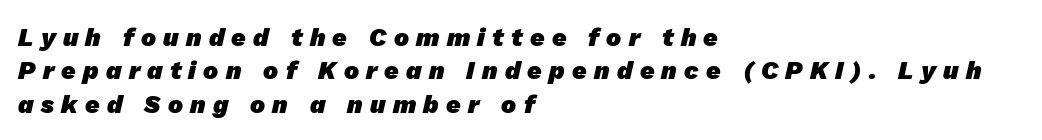
{"bold": "yes", "underline": "no", "align": "left", "line_spacing": "normal", "line_spacing_ratio": 1.34, "letter_spacing": "wide", "letter_spacing_em": 0.29, "glyph_px": 25}
